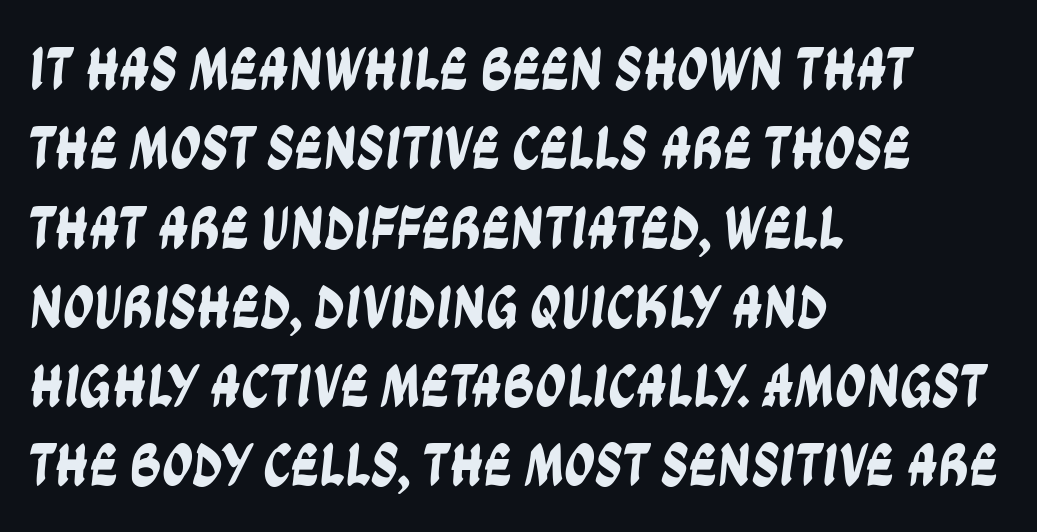
Q: Is the typeface a serif or a sans-serif typeface? A: Sans-serif.
Q: Is the text underlined? A: No.
Q: How is the paragraph aligned? A: Left-aligned.
Q: Is the spacing between letters normal or unusually wide? A: Normal.
Q: Is the spacing between lines tight, normal or loose? A: Normal.
Q: Width (condensed, normal, or wide)? A: Condensed.
Q: Stroke contrast? A: Low.
Q: x-height? A: Large.
Q: Monospaced? A: No.
